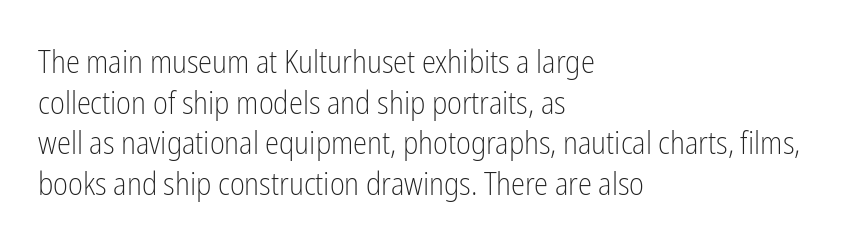
{"serif": "no", "italic": "no", "bold": "no", "weight": "light", "width": "condensed", "stroke_contrast": "low", "x_height": "medium", "monospaced": "no", "underline": "no", "align": "left", "line_spacing": "normal", "line_spacing_ratio": 1.27, "letter_spacing": "normal", "letter_spacing_em": 0.0, "glyph_px": 32}
